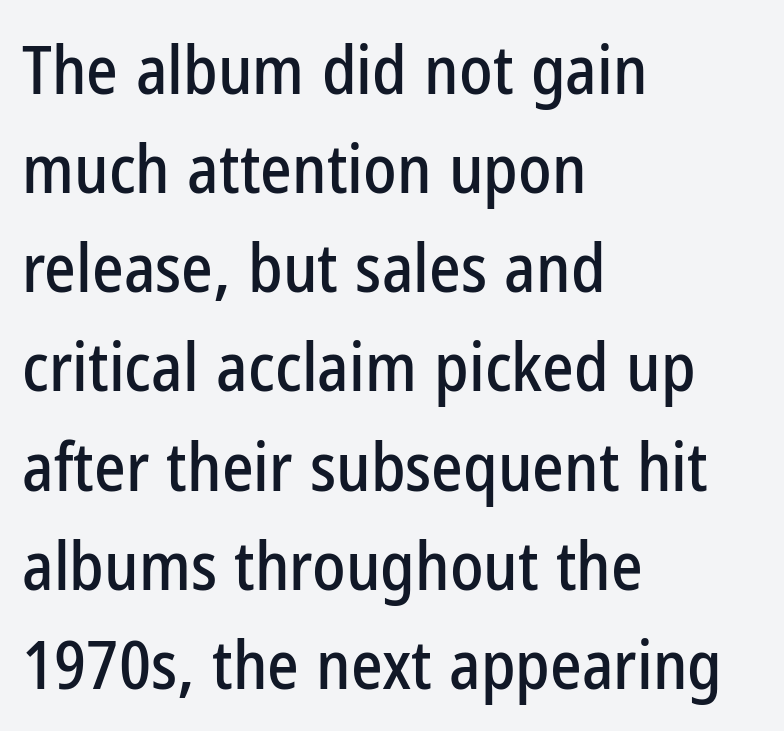
The image shows 67 px condensed sans-serif type, upright; set left-aligned, normal line spacing (1.48x), normal letter spacing, not underlined; low stroke contrast and a medium x-height.
